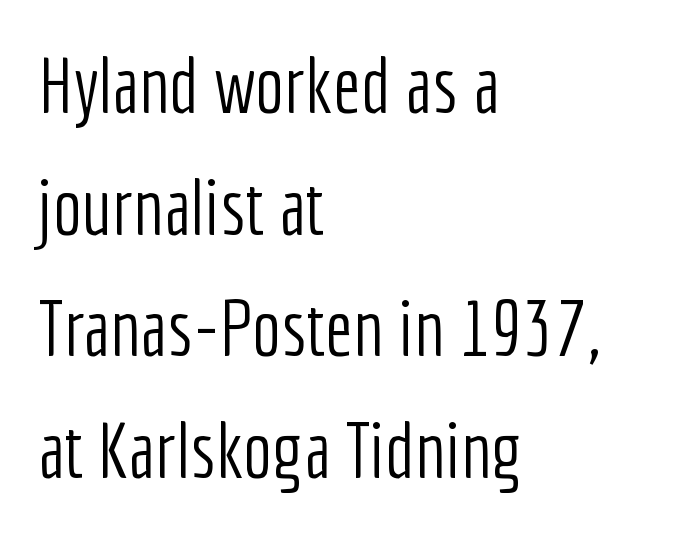
Bare-footed words on every line. Each word holds together tightly as a unit, with standard inter-letter gaps. This is roman type, the default non-slanted kind. Proportional: the letters do not fall into vertical columns. One glance says typical: line gaps are just what's usual. No feet cap the strokes, marking this as sans-serif type.
